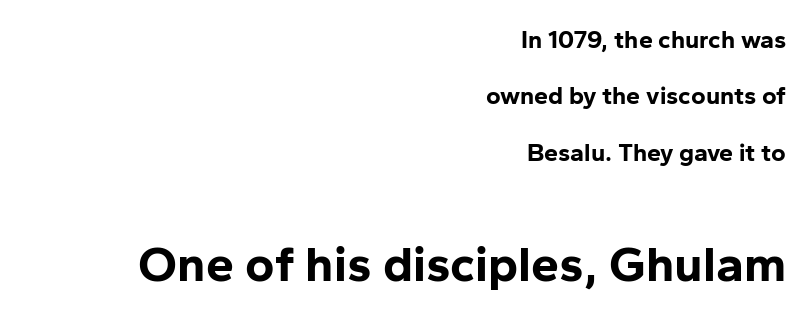
The lettering stays uniformly vertical, giving the passage a roman look. The words here are not underlined. If you measured baseline to baseline, you'd find a long distance. Weight check: bold — yes, fully. This is sans-serif lettering, the kind often seen on screens and signage.
